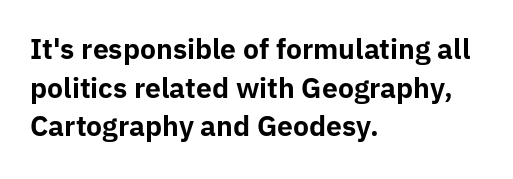
The image shows 27 px bold type, upright; set left-aligned, normal line spacing (1.43x), normal letter spacing, not underlined.
